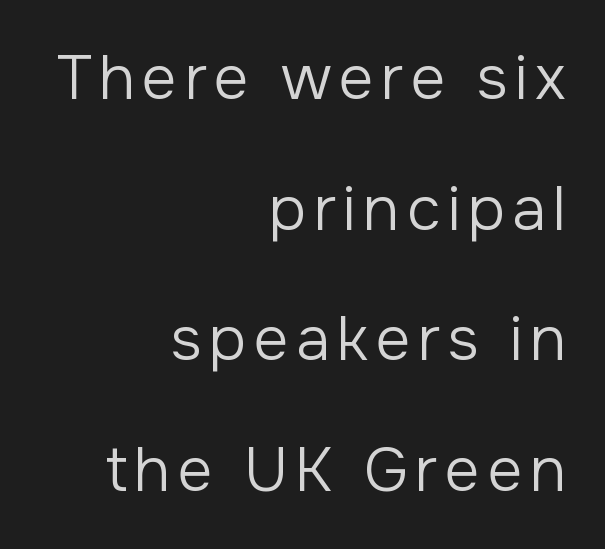
{"serif": "no", "italic": "no", "bold": "no", "weight": "regular", "width": "normal", "stroke_contrast": "low", "x_height": "medium", "monospaced": "no", "underline": "no", "align": "right", "line_spacing": "loose", "line_spacing_ratio": 2.14, "glyph_px": 61}
